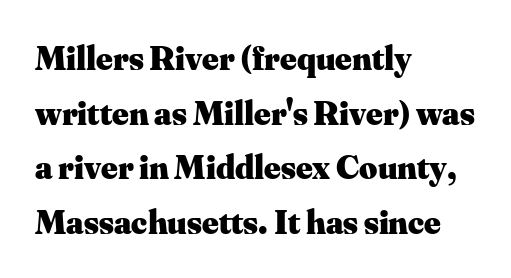
Does the lettering tilt? It doesn't — this is upright. This sample uses plain, unmodified letter spacing. Do the characters align in a grid? No, the font is proportional. Stroke thickness is high; the sample reads as a true bold. All the whitespace from short lines collects on the right. This is serif lettering, the kind often seen in printed books.
